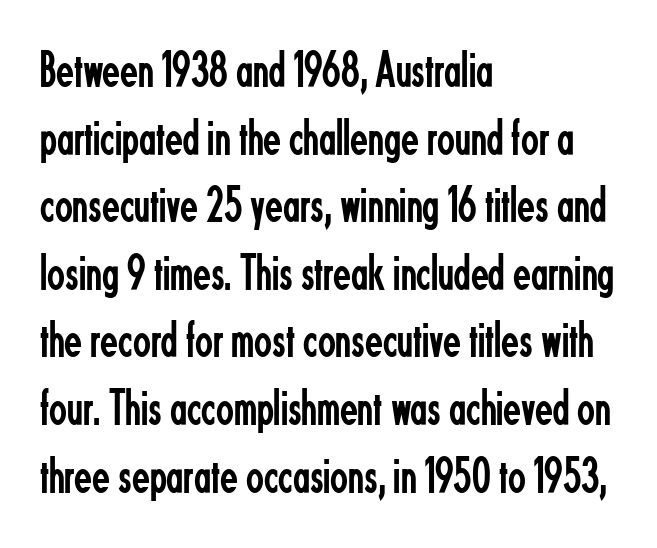
The image shows 52 px regular-weight, condensed sans-serif type, upright; set left-aligned, normal line spacing (1.3x), normal letter spacing, not underlined; low stroke contrast and a small x-height.
